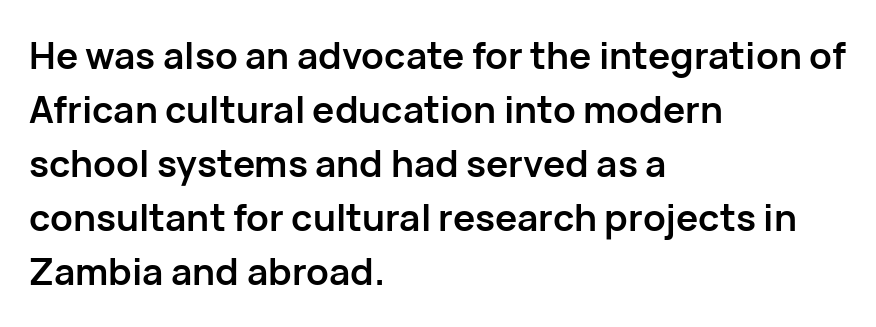
Tracking value appears to be zero — textbook default spacing. This rendering uses left alignment, leaving the right contour irregular. The passage shown stacks its lines at a standard gap. Summary of weight: heavy, a full bold.
